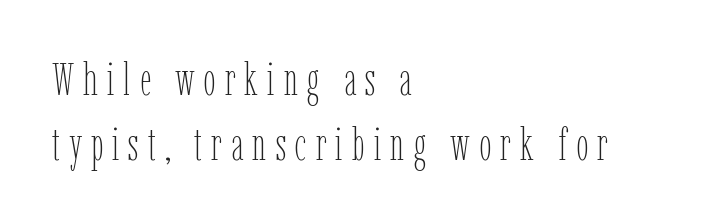
The image shows 45 px thin, condensed type, upright; set left-aligned, normal line spacing (1.44x), unusually wide letter spacing (+0.2 em), not underlined; low stroke contrast and a medium x-height.
